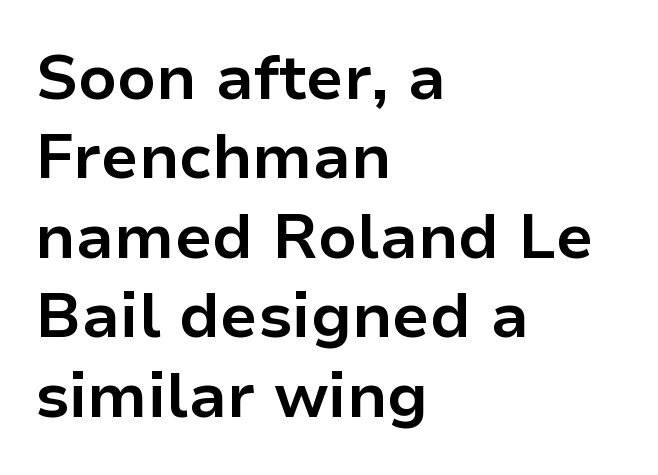
The zone under the glyphs is completely vacant. Nothing sits at the stroke ends, so this counts as sans-serif. Standard letterfit; no display-style spreading of the glyphs. Layout note: lines flush left. The letters stand straight up with perfectly vertical stems. Reading down the column, the eye jumps a familiar distance to each next line.
